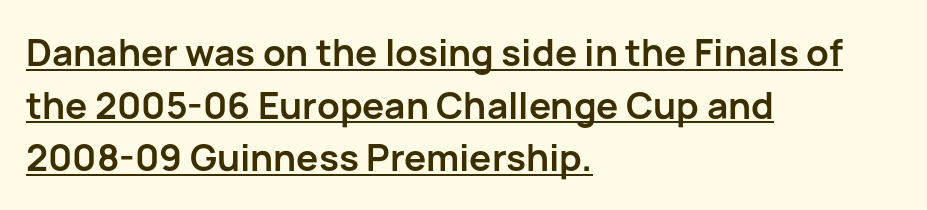
The image shows 37 px semibold sans-serif type, upright; set left-aligned, normal line spacing (1.42x), normal letter spacing, underlined; low stroke contrast and a medium x-height.
